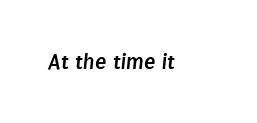
Compared with typical body copy, the letter spacing here is the same. A bare baseline throughout the passage. Chunky letters — that's bold for sure.
